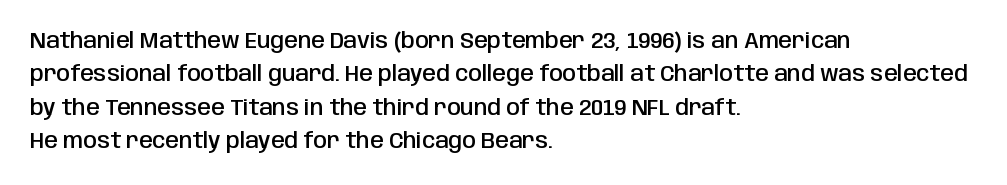
Rows of type keep a routine distance in the vertical direction. Default kerning and tracking; the words read as compact shapes. The font's upright variant was chosen for this text. As a designer I'd log this as weight 600, semibold. The string is rendered with underlining switched off.
